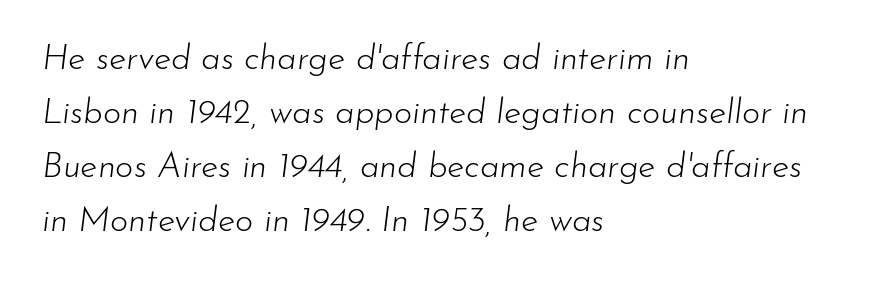
The image shows 35 px light type, italic (leaning right); set left-aligned, normal line spacing (1.54x), normal letter spacing, not underlined; low stroke contrast and a small x-height.
